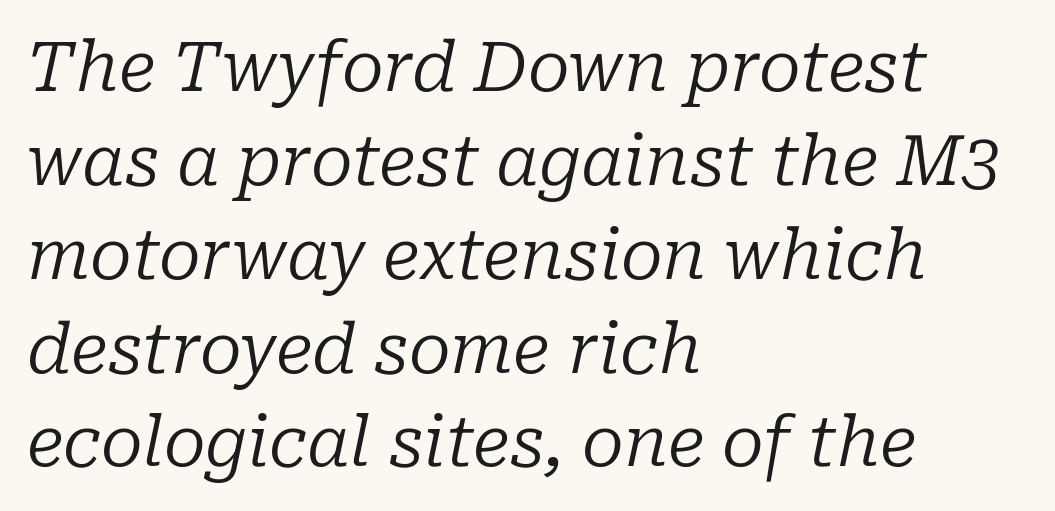
Stroke terminals: seriffed. Varying glyph widths throughout — classic text-font behaviour. Unmarked baselines from the first word to the last. Every row of glyphs begins at an identical x-position on the left.
